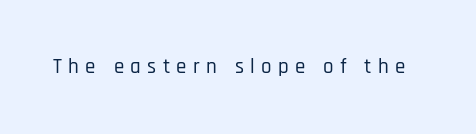
The area under the type is left untouched. Words appear elongated and porous because spacing is wide. Does the lettering tilt? It doesn't — this is upright.
